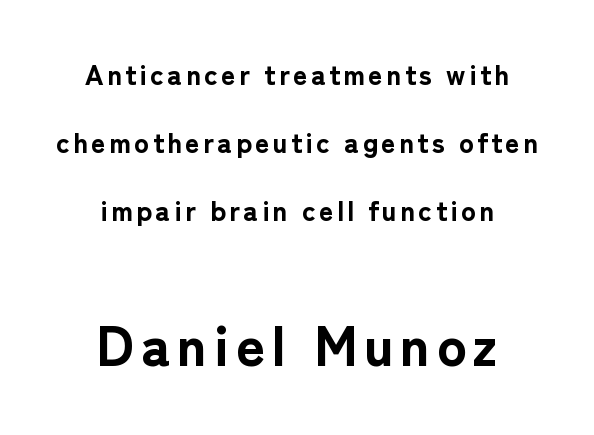
{"serif": "no", "italic": "no", "bold": "yes", "weight": "bold", "width": "normal", "stroke_contrast": "low", "x_height": "medium", "monospaced": "no", "underline": "no", "align": "center", "line_spacing": "loose", "line_spacing_ratio": 2.43, "larger_block": "second", "size_ratio": 2.0, "glyph_px": 56}
